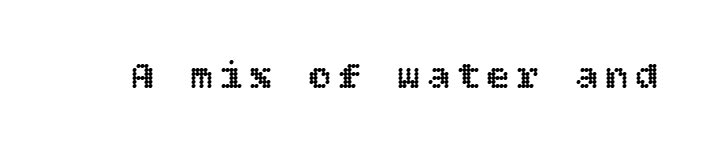
Quick note: not italic, upright. The strip under each line holds only bare page.
